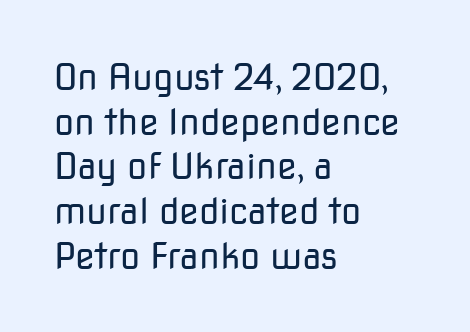
{"serif": "no", "italic": "no", "bold": "no", "weight": "regular", "width": "normal", "stroke_contrast": "low", "x_height": "medium", "monospaced": "no", "underline": "no", "align": "left", "line_spacing_ratio": 1.24, "letter_spacing": "normal", "letter_spacing_em": 0.0, "glyph_px": 36}
